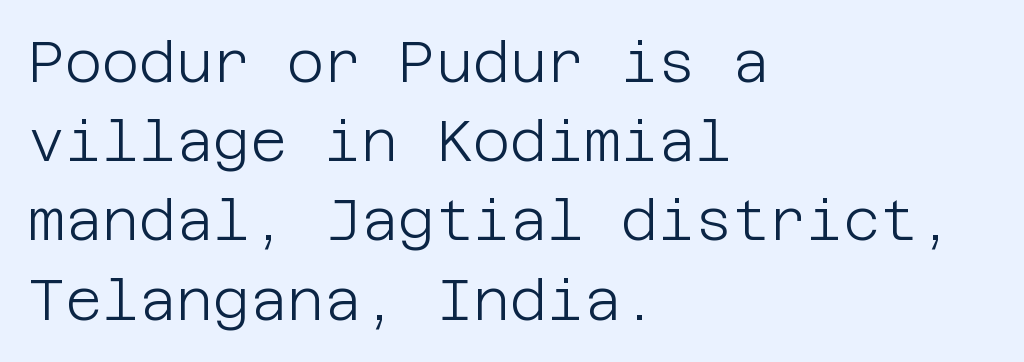
Is the letter spacing exaggerated? No — it looks like the ordinary default. No italicization has been applied; the sample stays upright. The rag falls on the right side of this text block. Each new line begins a customary step beneath the previous one. This is sans-serif lettering, the kind often seen on screens and signage. Stems and bowls with no extra thickness — not bold.
